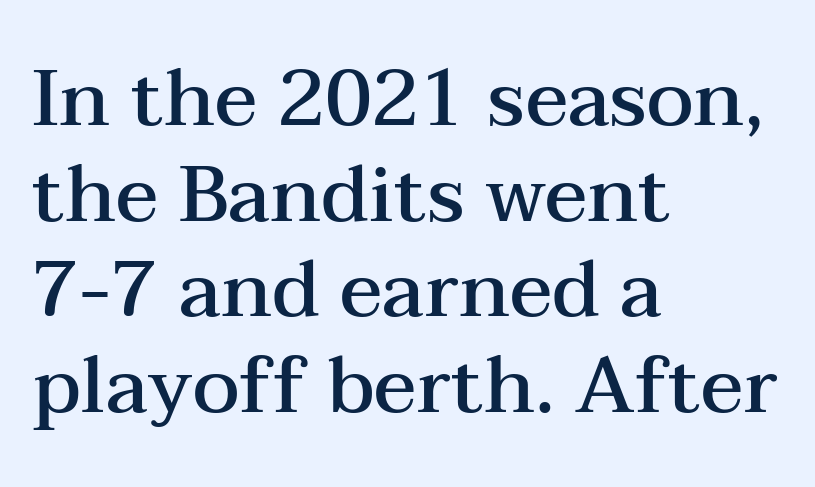
Q: Is the text bold? A: Semi-bold.
Q: Is the text italic (slanted)? A: No, it is upright.
Q: Is the typeface a serif or a sans-serif typeface? A: Serif.
Q: Is the text underlined? A: No.
Q: How is the paragraph aligned? A: Left-aligned.
Q: Is the spacing between letters normal or unusually wide? A: Normal.
Q: Width (condensed, normal, or wide)? A: Wide.
Q: Stroke contrast? A: Medium.
Q: x-height? A: Medium.
Q: Monospaced? A: No.
